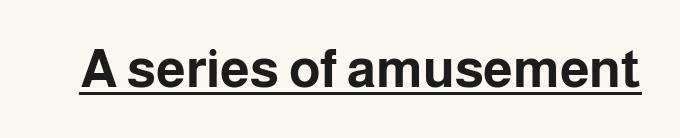
Q: Is the text bold? A: Yes.
Q: Is the text italic (slanted)? A: No, it is upright.
Q: Is the typeface a serif or a sans-serif typeface? A: Sans-serif.
Q: Is the text underlined? A: Yes.
Q: Is the spacing between letters normal or unusually wide? A: Normal.
Q: Width (condensed, normal, or wide)? A: Normal.
Q: Stroke contrast? A: Low.
Q: x-height? A: Medium.
Q: Monospaced? A: No.
